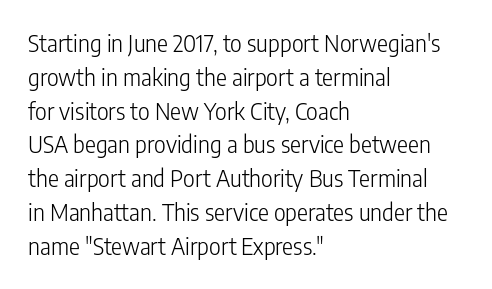
{"italic": "no", "bold": "no", "underline": "no", "align": "left", "line_spacing": "normal", "line_spacing_ratio": 1.47, "letter_spacing": "normal", "letter_spacing_em": 0.0, "glyph_px": 23}
